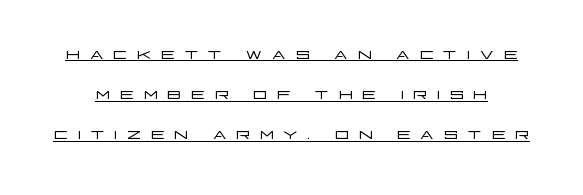
Q: Is the text bold? A: No.
Q: Is the text italic (slanted)? A: No, it is upright.
Q: Is the text underlined? A: Yes.
Q: Is the spacing between letters normal or unusually wide? A: Unusually wide.
